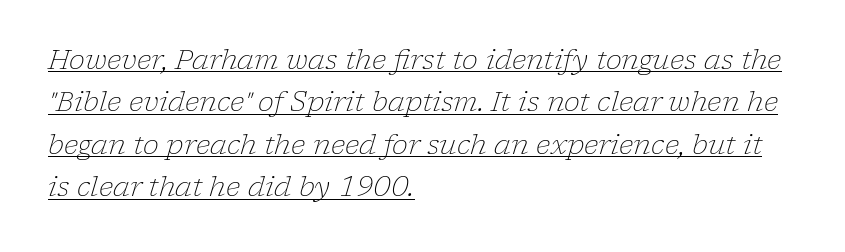
Q: Is the text bold? A: No.
Q: Is the text italic (slanted)? A: Yes, it leans right by about 17 degrees.
Q: Is the text underlined? A: Yes.
Q: How is the paragraph aligned? A: Left-aligned.
Q: Is the spacing between letters normal or unusually wide? A: Normal.
Q: Is the spacing between lines tight, normal or loose? A: Normal.
